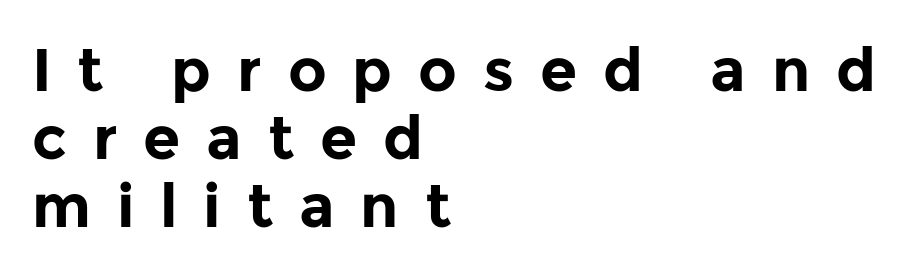
In terms of posture, this sample is upright. The vertical gap from one line to the next is small. The horizontal fit of the characters is loose and conspicuously gappy. A clean baseline with only descenders dipping below it. Font category for this specimen: sans-serif. The passage shown is typed in a proportional face where columns would drift.
